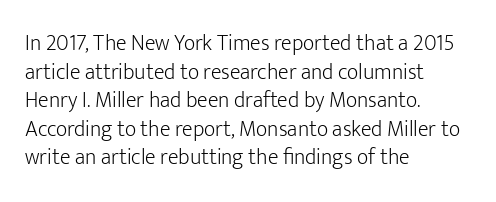
The image shows 22 px text type, upright; set left-aligned, normal line spacing (1.3x), normal letter spacing, not underlined.
